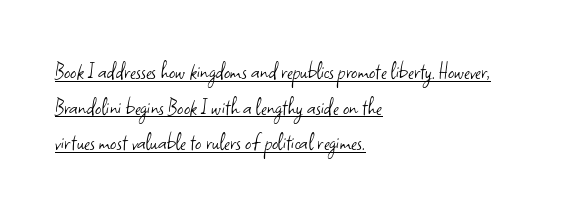
{"bold": "no", "underline": "yes", "align": "left", "line_spacing": "normal", "line_spacing_ratio": 1.43, "letter_spacing": "normal", "letter_spacing_em": 0.0, "glyph_px": 25}
